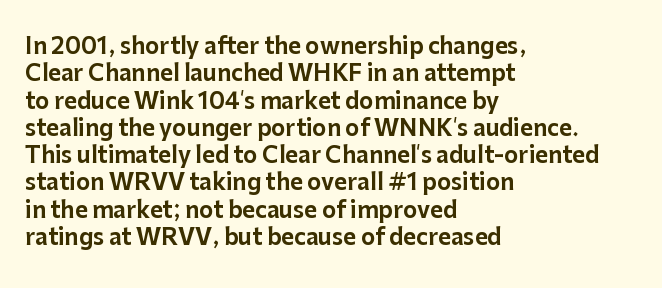
{"italic": "no", "underline": "no", "align": "left", "line_spacing_ratio": 1.24, "letter_spacing": "normal", "letter_spacing_em": 0.0, "glyph_px": 22}
